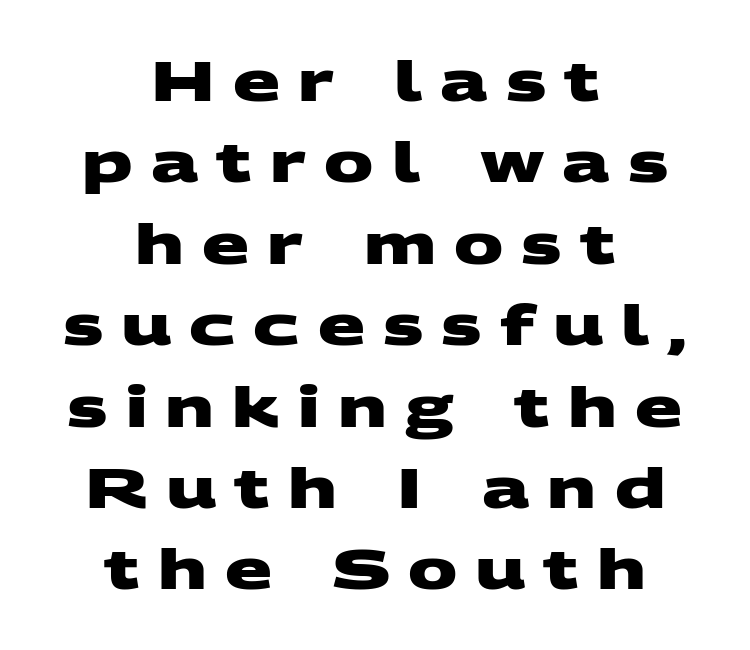
{"serif": "no", "bold": "yes", "weight": "heavy", "width": "wide", "stroke_contrast": "medium", "x_height": "large", "monospaced": "no", "underline": "no", "align": "center", "line_spacing": "normal", "line_spacing_ratio": 1.48, "letter_spacing": "wide", "letter_spacing_em": 0.33, "glyph_px": 55}
